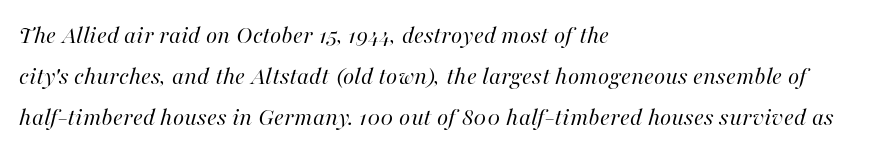
The area under the type is left untouched. Quick note: italic. Compared with a typical body face, this is equally light or lighter still. The text block is weighted toward the left margin, trailing off unevenly rightward.
